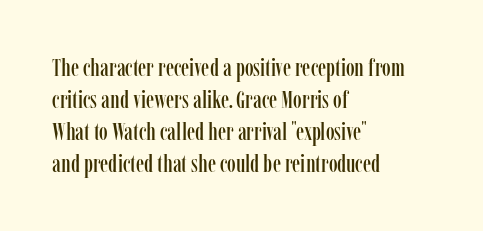
Q: Is the text italic (slanted)? A: No, it is upright.
Q: Is the text underlined? A: No.
Q: How is the paragraph aligned? A: Left-aligned.
Q: Is the spacing between letters normal or unusually wide? A: Normal.
Q: Is the spacing between lines tight, normal or loose? A: Normal.
